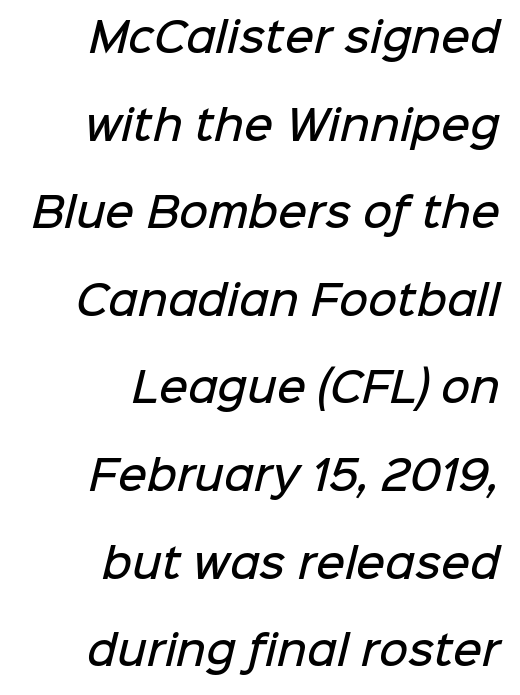
The image shows 40 px semibold sans-serif type; set right-aligned, loose line spacing (2.19x), normal letter spacing, not underlined; low stroke contrast and a medium x-height.
